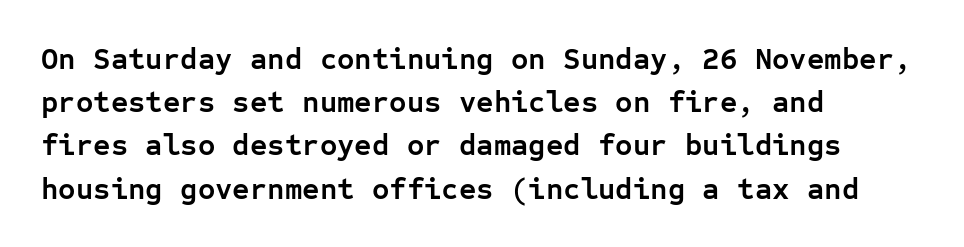
Regarding serifs, this sample does without them. Style check: upright. Inter-character spacing is left at the font's built-in metrics. A normal amount of white space separates one row of letters from the next. A full-strength bold gives these letters their thick strokes. One-word summary of the alignment: left.
